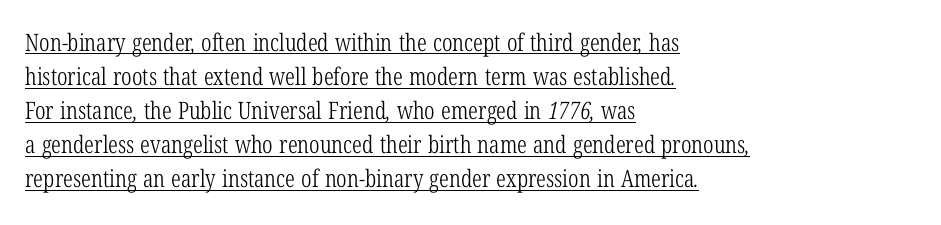
Q: Is the text bold? A: No.
Q: Is the text underlined? A: Yes.
Q: How is the paragraph aligned? A: Left-aligned.
Q: Is the spacing between letters normal or unusually wide? A: Normal.
Q: Is the spacing between lines tight, normal or loose? A: Normal.
